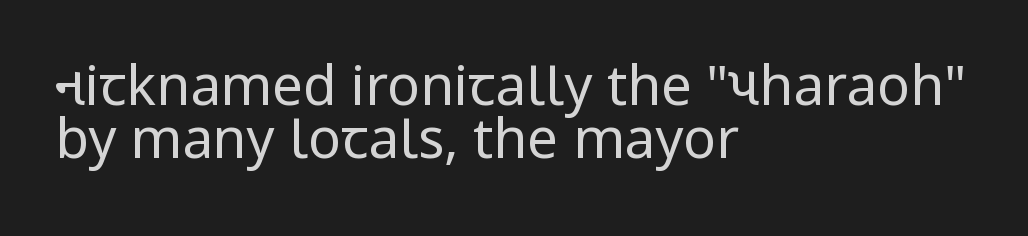
The image shows 55 px regular-weight, condensed sans-serif type, upright; set left-aligned, tight line spacing (0.96x), normal letter spacing, not underlined; low stroke contrast and a large x-height.
